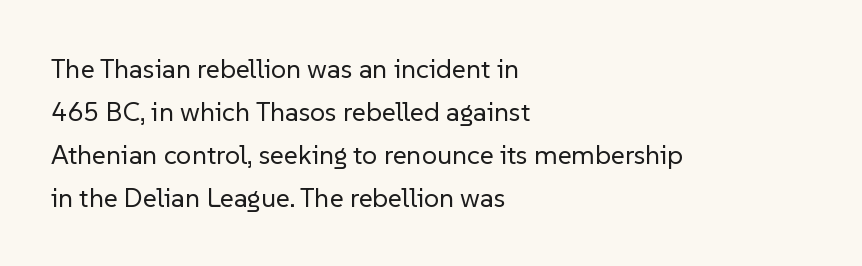
Line beginnings align vertically; line endings do not. Quick note: not italic, upright. No chunkiness to these letters — they're not bold. Default kerning and tracking; the words read as compact shapes.
